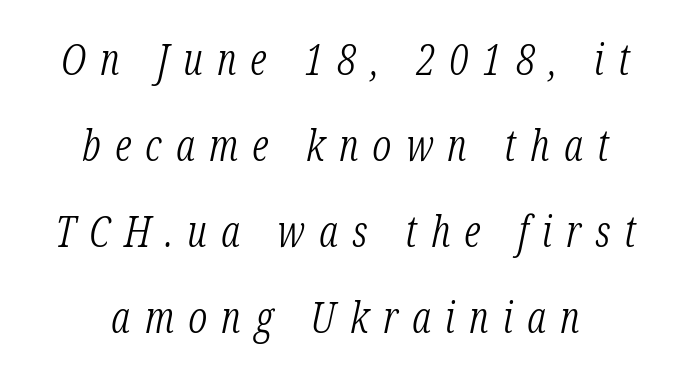
Would a proofreader flag this as italicized? Yes. No chunkiness to these letters — they're not bold. Short note: letters widely spaced. Examine the stroke ends and you'll spot serifs. A clean baseline with only descenders dipping below it.
